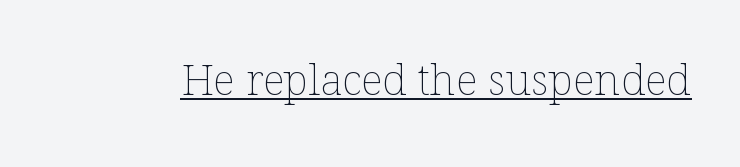
The image shows 43 px thin type, upright; set normal letter spacing, underlined; low stroke contrast and a medium x-height.
